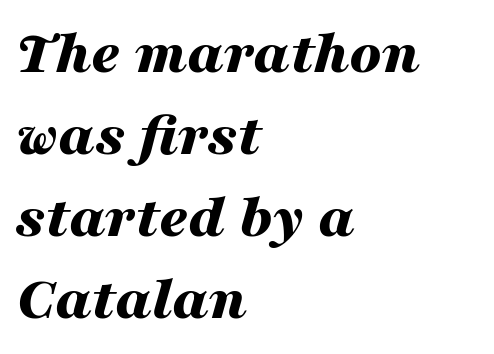
{"italic": "yes", "lean": "right", "slant_degrees": 16, "bold": "yes", "weight": "bold", "width": "wide", "stroke_contrast": "medium", "x_height": "medium", "monospaced": "no", "underline": "no", "align": "left", "line_spacing": "normal", "line_spacing_ratio": 1.3, "letter_spacing": "normal", "letter_spacing_em": 0.0, "glyph_px": 63}
